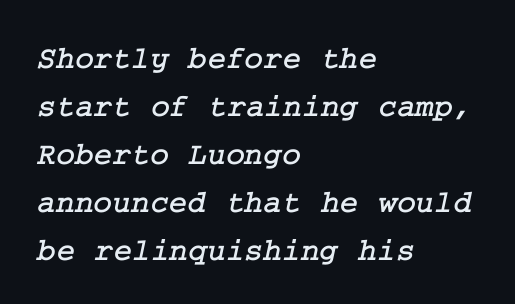
{"serif": "yes", "width": "normal", "stroke_contrast": "low", "x_height": "medium", "underline": "no", "align": "left", "line_spacing": "normal", "line_spacing_ratio": 1.5, "letter_spacing": "normal", "letter_spacing_em": 0.0, "glyph_px": 32}
